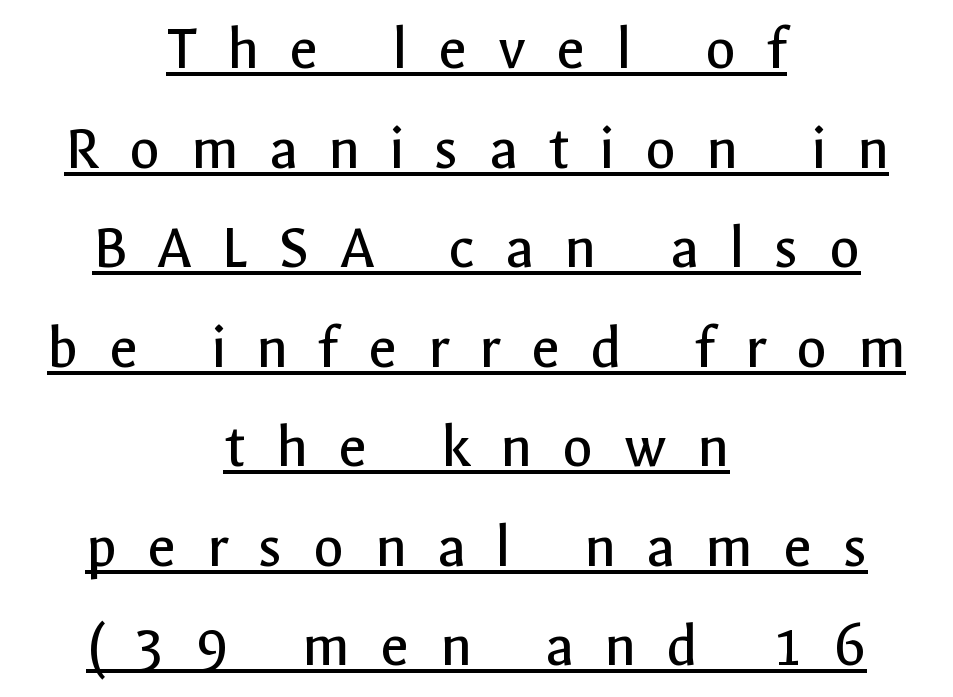
{"serif": "no", "italic": "no", "bold": "no", "weight": "regular", "width": "normal", "x_height": "medium", "monospaced": "no", "underline": "yes", "align": "center", "line_spacing": "normal", "line_spacing_ratio": 1.58, "letter_spacing": "wide", "letter_spacing_em": 0.48, "glyph_px": 63}
